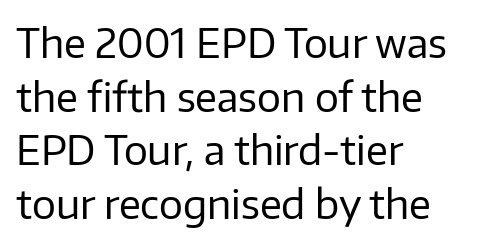
Compared with typical body copy, the letter spacing here is the same. Looks like regular typesetting: each glyph gets only the width it needs. Line starts are locked; line ends wander. The font is comparable to plain body text, perhaps lighter.
